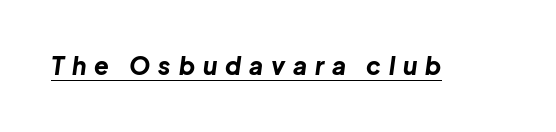
The image shows 24 px bold type, italic (leaning right); set unusually wide letter spacing (+0.33 em), underlined.
